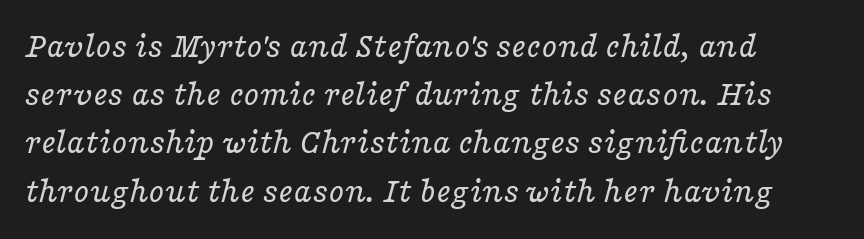
The image shows 36 px regular-weight, wide serif type, italic (leaning right); set left-aligned, normal line spacing (1.34x), normal letter spacing, not underlined; low stroke contrast and a medium x-height.
